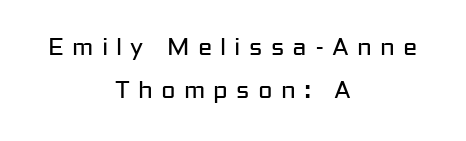
Does extra space separate the letters? Yes, quite a lot of it. Ascenders rise straight up at ninety degrees. The words here are not underlined. Horizontal alignment here is central, giving a formal, balanced look.
